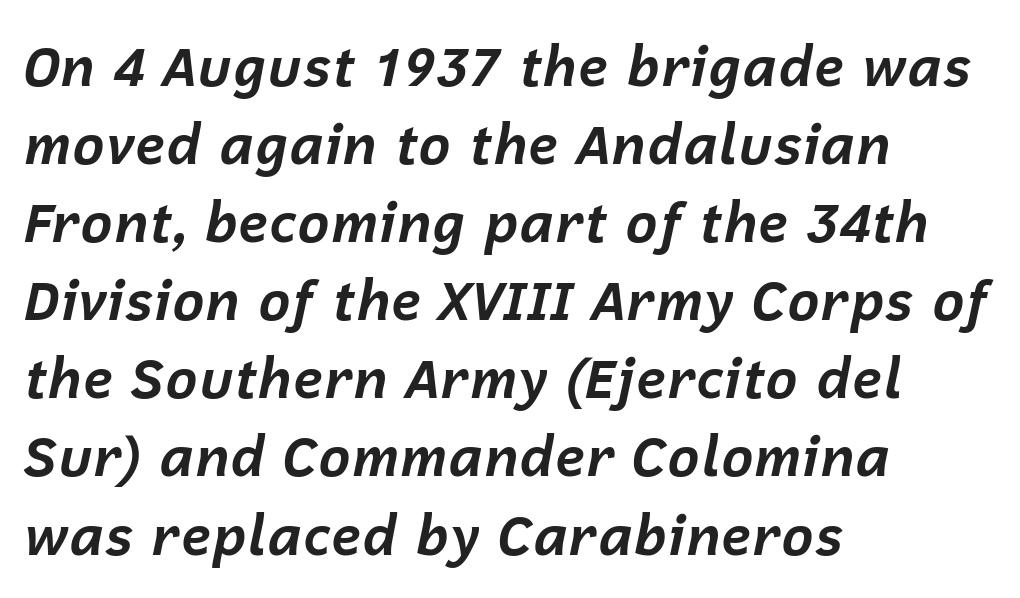
In CSS terms this would be text-align: left. Every character sits at an angle, as italics do. Note the varied advance widths — an 'i' is clearly narrower than an 'm'. In terms of letterspacing, this is plain default setting.
